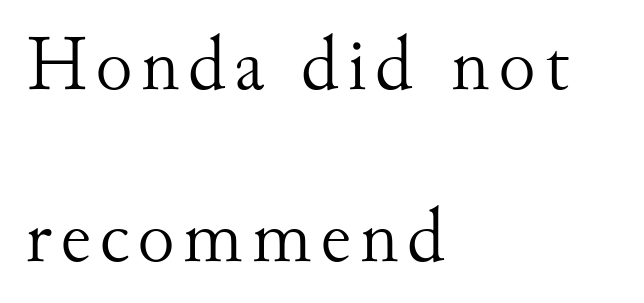
Q: Is the text bold? A: No.
Q: Is the text italic (slanted)? A: No, it is upright.
Q: Is the typeface a serif or a sans-serif typeface? A: Serif.
Q: Is the text underlined? A: No.
Q: How is the paragraph aligned? A: Left-aligned.
Q: Is the spacing between lines tight, normal or loose? A: Loose.
Q: Width (condensed, normal, or wide)? A: Normal.
Q: Stroke contrast? A: Medium.
Q: x-height? A: Small.
Q: Monospaced? A: No.
